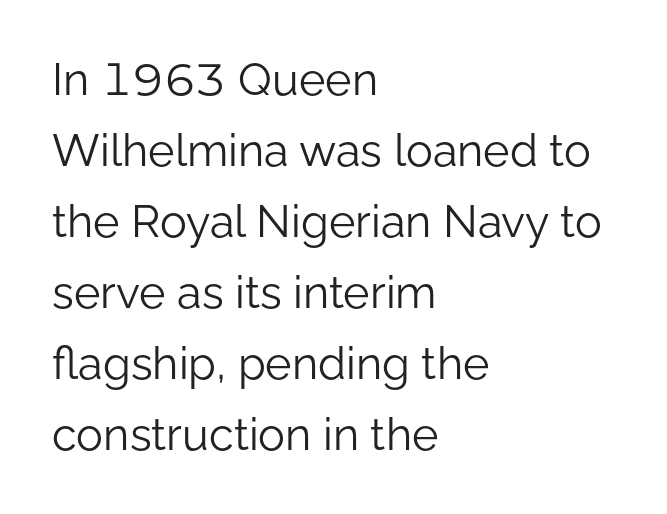
Serif or sans? Sans — the stroke terminals are bare. Honestly, the letter spacing is just normal — you wouldn't notice it. Character widths vary here, with narrow letters taking less room than wide ones. Nobody drew a line under any word here. The passage shown is not bold in any degree.
